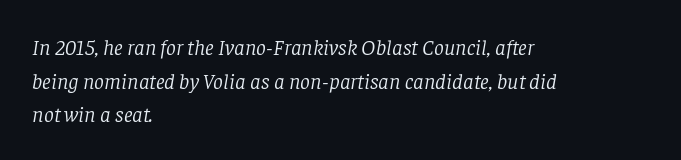
Q: Is the text bold? A: No.
Q: Is the text italic (slanted)? A: Yes, it leans right by about 8 degrees.
Q: Is the text underlined? A: No.
Q: How is the paragraph aligned? A: Left-aligned.
Q: Is the spacing between letters normal or unusually wide? A: Normal.
Q: Is the spacing between lines tight, normal or loose? A: Normal.
